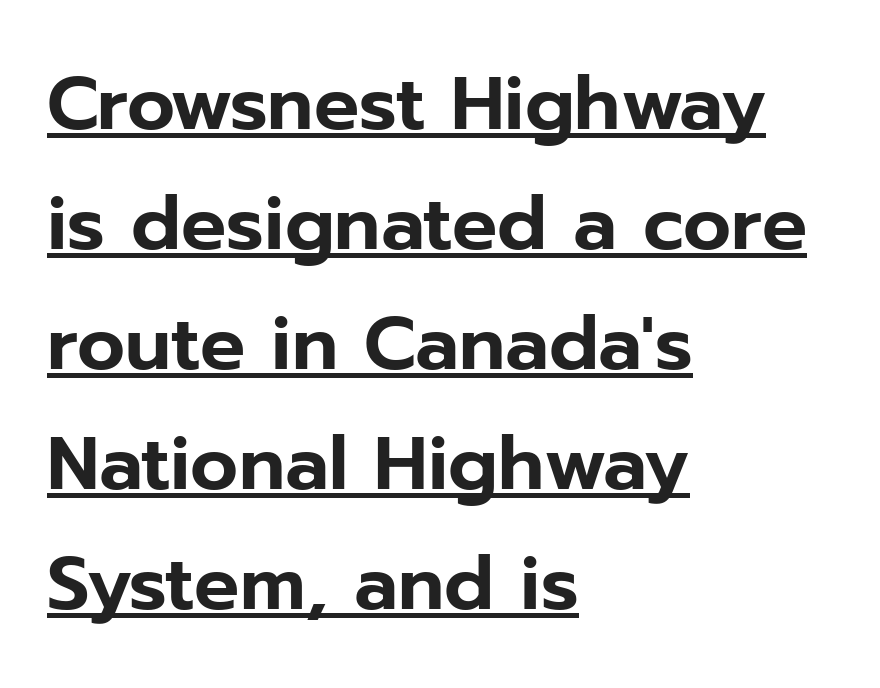
The image shows 75 px sans-serif type, upright; set left-aligned, normal line spacing (1.6x), normal letter spacing, underlined; low stroke contrast and a medium x-height.
